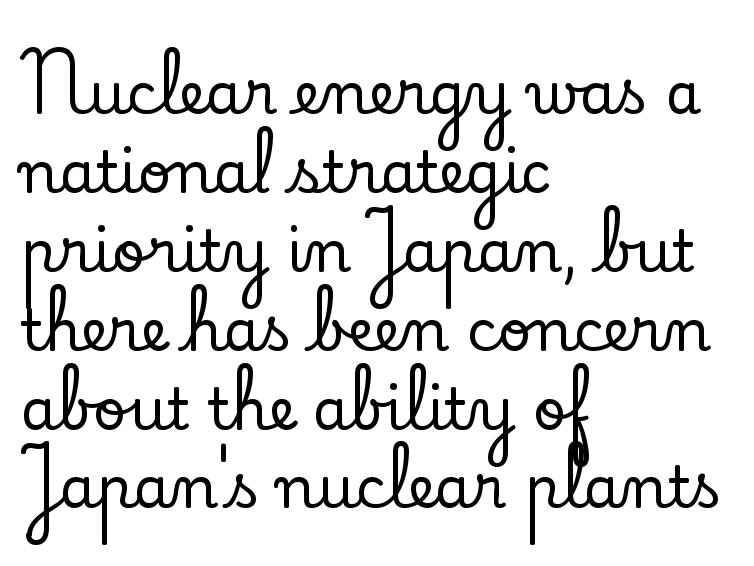
Q: Is the text italic (slanted)? A: No, it is upright.
Q: Is the typeface a serif or a sans-serif typeface? A: Serif.
Q: Is the text underlined? A: No.
Q: How is the paragraph aligned? A: Left-aligned.
Q: Is the spacing between letters normal or unusually wide? A: Normal.
Q: Is the spacing between lines tight, normal or loose? A: Normal.
Q: Width (condensed, normal, or wide)? A: Normal.
Q: Stroke contrast? A: Low.
Q: x-height? A: Small.
Q: Monospaced? A: No.
